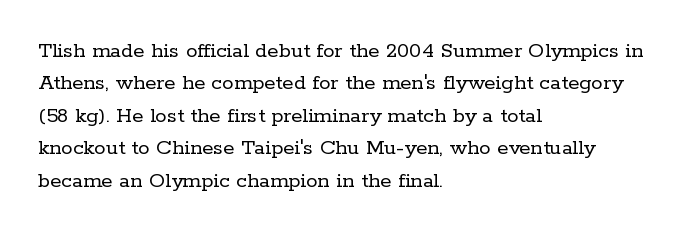
Q: Is the text bold? A: No.
Q: Is the text italic (slanted)? A: No, it is upright.
Q: Is the text underlined? A: No.
Q: How is the paragraph aligned? A: Left-aligned.
Q: Is the spacing between letters normal or unusually wide? A: Normal.
Q: Is the spacing between lines tight, normal or loose? A: Normal.
